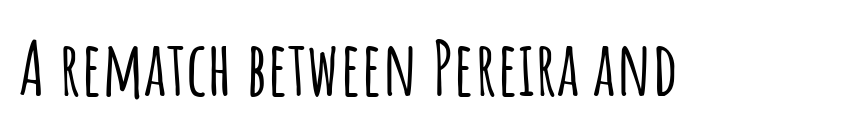
{"serif": "no", "italic": "no", "width": "condensed", "stroke_contrast": "low", "x_height": "large", "monospaced": "no", "underline": "no", "letter_spacing": "normal", "letter_spacing_em": 0.0, "glyph_px": 75}
